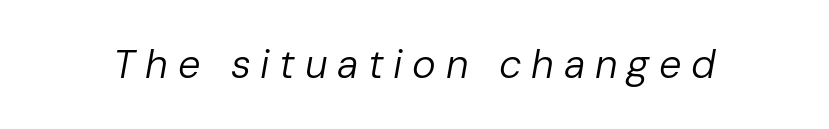
The image shows 40 px regular-weight type, italic (leaning right); set unusually wide letter spacing (+0.24 em), not underlined; low stroke contrast and a medium x-height.
